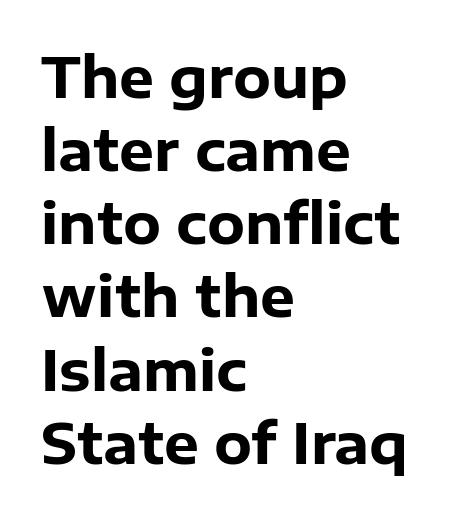
{"serif": "no", "italic": "no", "bold": "yes", "weight": "heavy", "width": "normal", "stroke_contrast": "low", "x_height": "medium", "monospaced": "no", "underline": "no", "align": "left", "line_spacing": "normal", "line_spacing_ratio": 1.33, "letter_spacing": "normal", "letter_spacing_em": 0.0, "glyph_px": 55}
